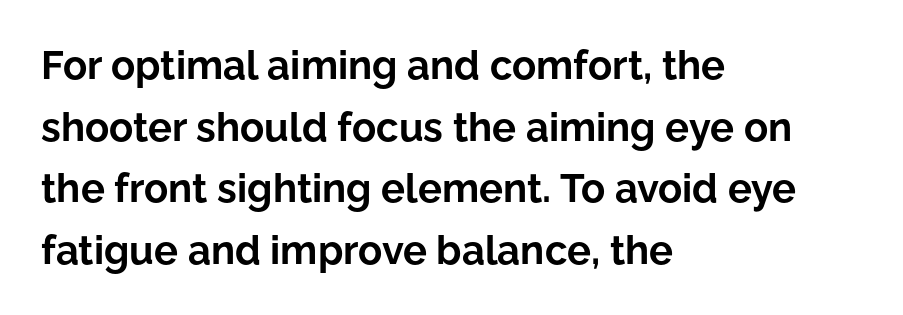
Q: Is the text bold? A: Yes.
Q: Is the text italic (slanted)? A: No, it is upright.
Q: Is the typeface a serif or a sans-serif typeface? A: Sans-serif.
Q: Is the text underlined? A: No.
Q: How is the paragraph aligned? A: Left-aligned.
Q: Is the spacing between letters normal or unusually wide? A: Normal.
Q: Is the spacing between lines tight, normal or loose? A: Normal.
Q: Width (condensed, normal, or wide)? A: Normal.
Q: Stroke contrast? A: Low.
Q: x-height? A: Medium.
Q: Monospaced? A: No.
